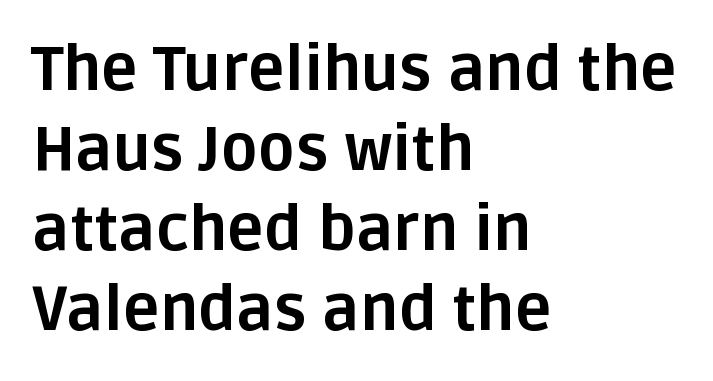
The image shows 62 px bold sans-serif type, upright; set left-aligned, normal line spacing (1.29x), normal letter spacing, not underlined; low stroke contrast and a large x-height.
